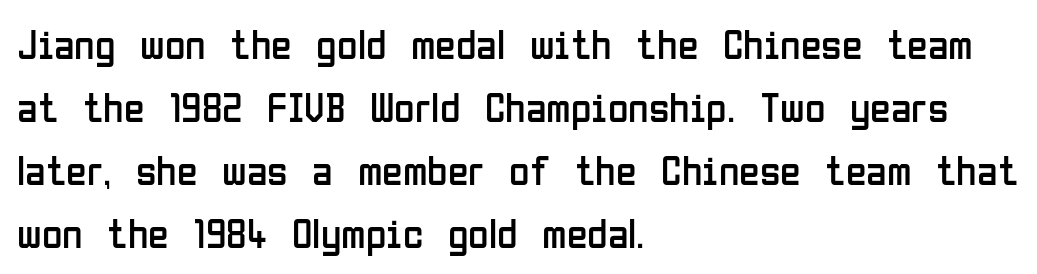
Compared with a typical body face, this is equally light or lighter still. This is the regular roman posture of the typeface. Underlining? Definitely not there. Horizontal bands of white between lines are of average thickness.
